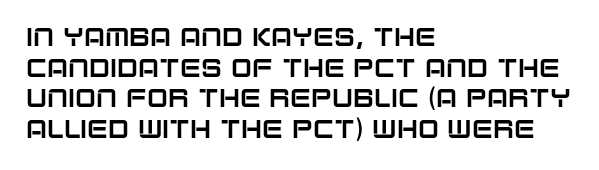
{"italic": "no", "underline": "no", "align": "left", "line_spacing_ratio": 1.23, "letter_spacing": "normal", "letter_spacing_em": 0.0, "glyph_px": 25}
